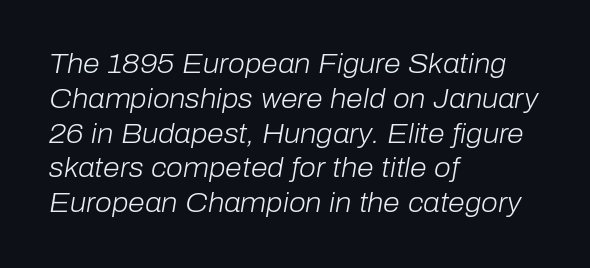
{"italic": "yes", "lean": "right", "slant_degrees": 10, "bold": "no", "underline": "no", "align": "left", "line_spacing": "normal", "line_spacing_ratio": 1.29, "letter_spacing": "normal", "letter_spacing_em": 0.0, "glyph_px": 27}
